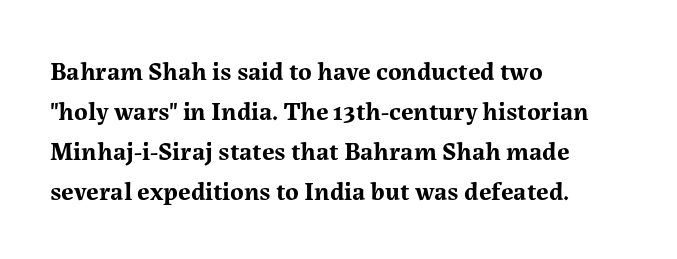
The letterforms sit shoulder to shoulder at normal distance. If you measured baseline to baseline, you'd find a middling distance. The specimen omits any rule beneath the text block's lines. These lines stack with their left ends in a neat column.
